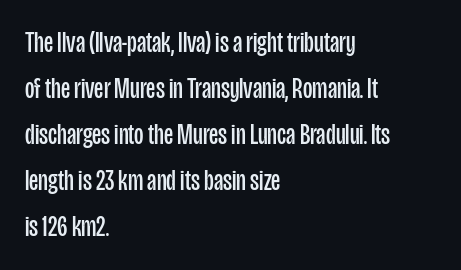
Q: Is the text bold? A: No.
Q: Is the text italic (slanted)? A: No, it is upright.
Q: Is the typeface a serif or a sans-serif typeface? A: Sans-serif.
Q: Is the text underlined? A: No.
Q: How is the paragraph aligned? A: Left-aligned.
Q: Is the spacing between letters normal or unusually wide? A: Normal.
Q: Is the spacing between lines tight, normal or loose? A: Normal.
Q: Width (condensed, normal, or wide)? A: Condensed.
Q: Stroke contrast? A: Low.
Q: x-height? A: Large.
Q: Monospaced? A: No.
